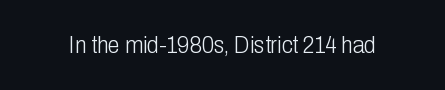
{"italic": "no", "bold": "no", "underline": "no", "letter_spacing": "normal", "letter_spacing_em": 0.0, "glyph_px": 24}
